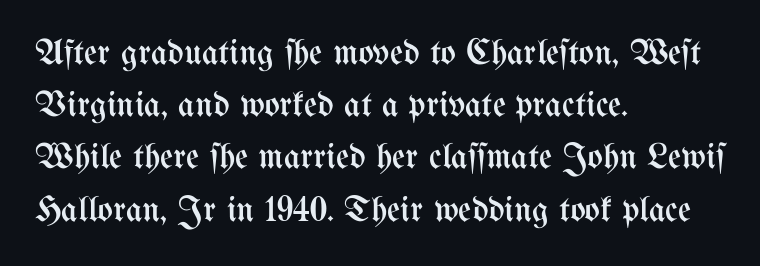
The image shows 36 px regular-weight, condensed type, upright; set left-aligned, normal line spacing (1.45x), normal letter spacing, not underlined; medium stroke contrast and a medium x-height.
